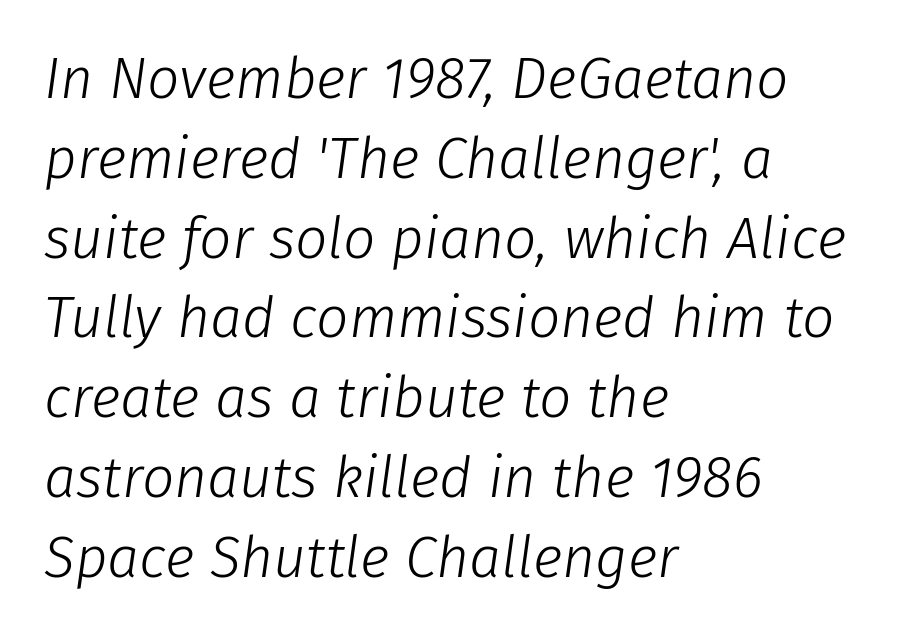
Q: Is the text bold? A: No.
Q: Is the text italic (slanted)? A: Yes, it leans right by about 8 degrees.
Q: Is the text underlined? A: No.
Q: How is the paragraph aligned? A: Left-aligned.
Q: Is the spacing between letters normal or unusually wide? A: Normal.
Q: Is the spacing between lines tight, normal or loose? A: Normal.
Q: Width (condensed, normal, or wide)? A: Normal.
Q: Stroke contrast? A: Low.
Q: x-height? A: Medium.
Q: Monospaced? A: No.
